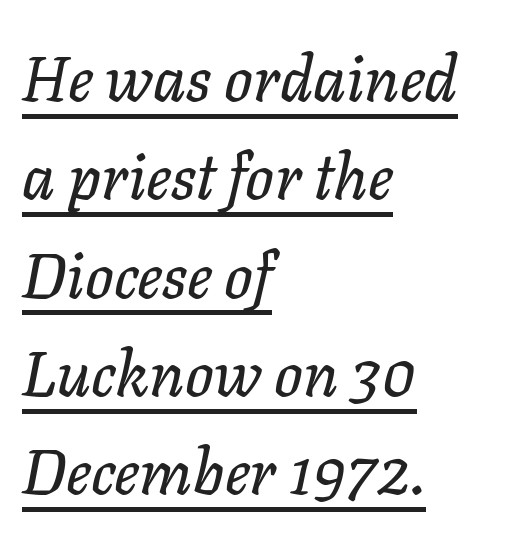
{"italic": "yes", "lean": "right", "slant_degrees": 11, "width": "normal", "stroke_contrast": "low", "x_height": "medium", "monospaced": "no", "underline": "yes", "align": "left", "line_spacing": "normal", "line_spacing_ratio": 1.56, "letter_spacing": "normal", "letter_spacing_em": 0.0, "glyph_px": 63}
